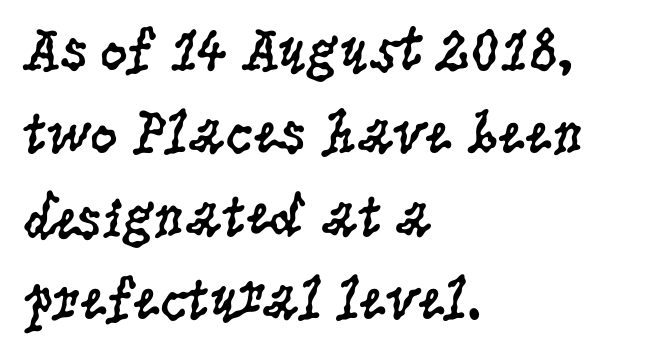
Teacher's note: observe the even left margin — that is flush-left alignment. Character widths vary here, with narrow letters taking less room than wide ones. Nobody touched the tracking dial on this one. The baseline area is clear. These lines sit exactly where default settings would place them.
